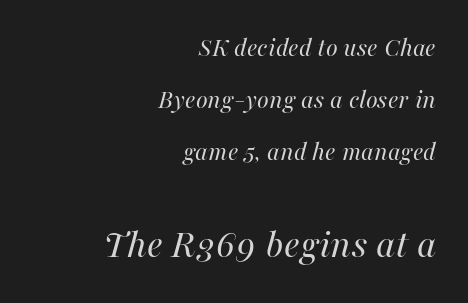
Q: Is the text bold? A: No.
Q: Is the text italic (slanted)? A: Yes, it leans right by about 16 degrees.
Q: Is the text underlined? A: No.
Q: How is the paragraph aligned? A: Right-aligned.
Q: Is the spacing between letters normal or unusually wide? A: Normal.
Q: Is the spacing between lines tight, normal or loose? A: Loose.
Q: Which block of text is set in a larger size, the first (top) or the second (bottom)? A: The second (bottom) one.
Q: Width (condensed, normal, or wide)? A: Normal.
Q: Stroke contrast? A: High.
Q: x-height? A: Medium.
Q: Monospaced? A: No.
